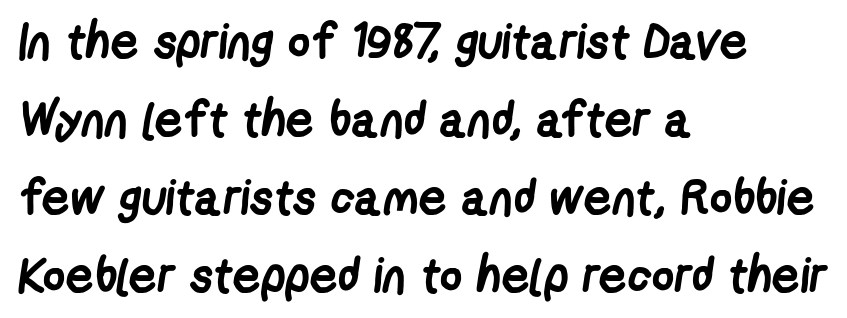
The image shows 49 px semibold, condensed sans-serif type; set left-aligned, normal line spacing (1.59x), normal letter spacing, not underlined; low stroke contrast and a medium x-height.
